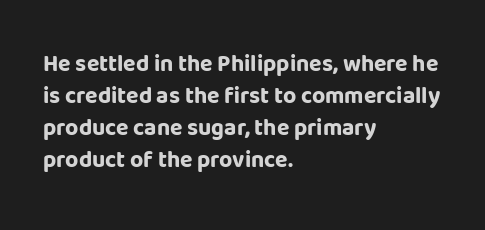
Compared with typical paragraphs, the rows here are spaced about the same. In terms of posture, this sample is upright. You'd pick this weight for a headline — it's a proper bold. Typeset ragged right — the left edge is the straight one.
